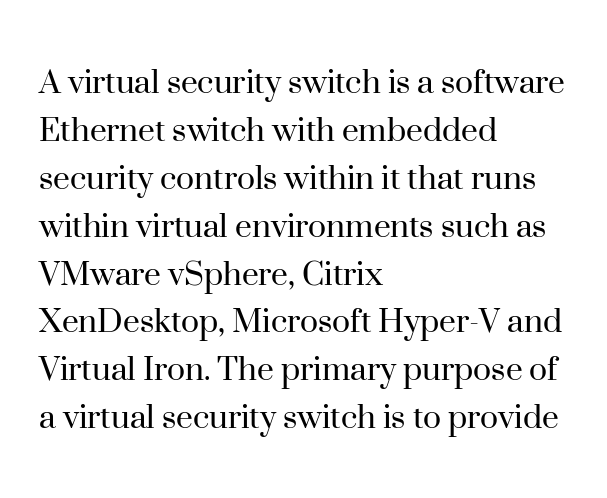
A typesetter would call this proportional, since set widths differ per character. A light-to-regular cut is what we see here. The space beneath each line is pristine and unruled. What stands out about the letter spacing? Nothing — it is the standard amount. The lettering holds an erect, upright posture throughout.
